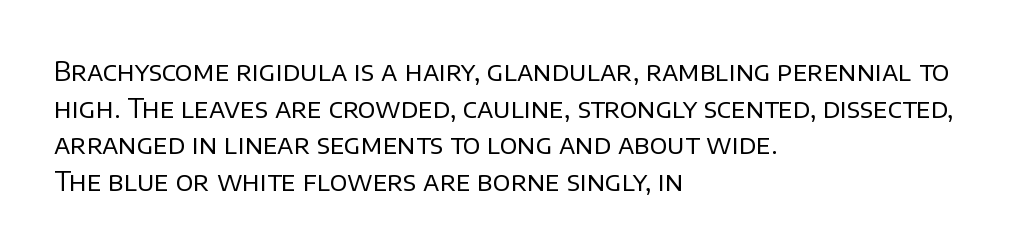
The image shows 26 px text type, upright; set left-aligned, normal line spacing (1.41x), normal letter spacing, not underlined.
